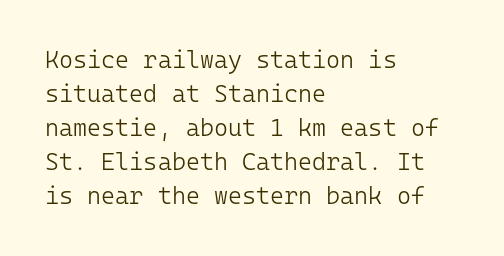
Q: Is the text bold? A: No.
Q: Is the text italic (slanted)? A: No, it is upright.
Q: Is the text underlined? A: No.
Q: How is the paragraph aligned? A: Left-aligned.
Q: Is the spacing between letters normal or unusually wide? A: Normal.
Q: Is the spacing between lines tight, normal or loose? A: Normal.
